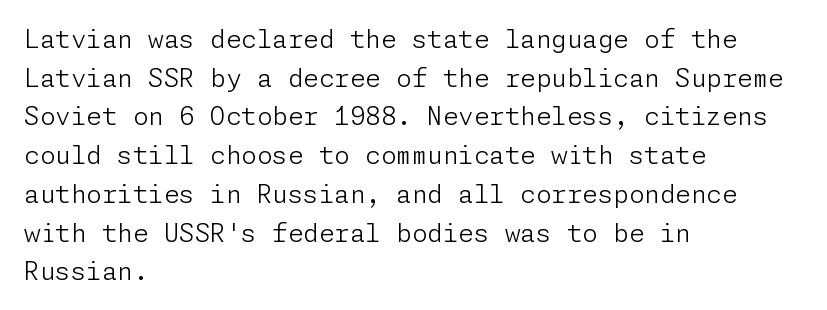
Q: Is the text bold? A: No.
Q: Is the text italic (slanted)? A: No, it is upright.
Q: Is the text underlined? A: No.
Q: How is the paragraph aligned? A: Left-aligned.
Q: Is the spacing between letters normal or unusually wide? A: Normal.
Q: Is the spacing between lines tight, normal or loose? A: Normal.
